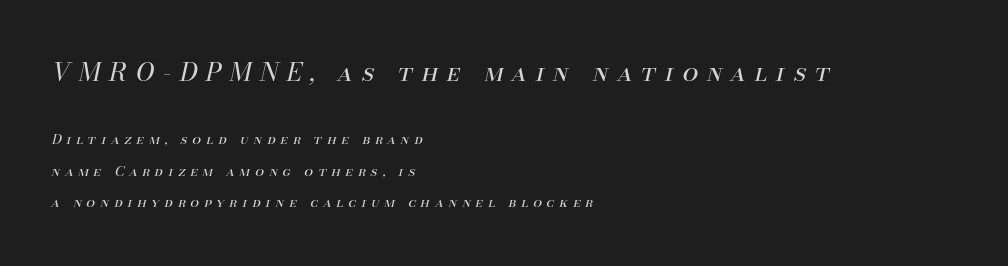
Q: Is the text bold? A: No.
Q: Is the text italic (slanted)? A: Yes, it leans right by about 13 degrees.
Q: Is the text underlined? A: No.
Q: How is the paragraph aligned? A: Left-aligned.
Q: Is the spacing between letters normal or unusually wide? A: Unusually wide.
Q: Is the spacing between lines tight, normal or loose? A: Loose.
Q: Which block of text is set in a larger size, the first (top) or the second (bottom)? A: The first (top) one.
